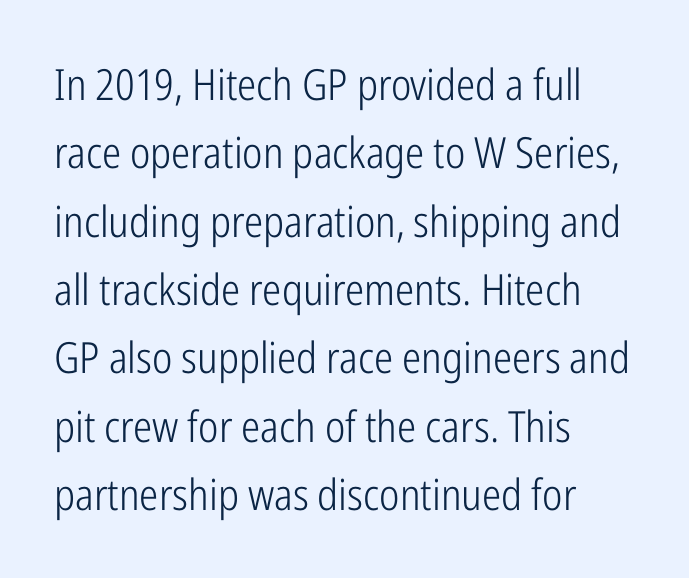
Layout note: lines flush left. Summary of vertical rhythm: regular, with standard interline spacing. You can tell from the bare stems that sans-serif type was used. Ordinary non-slanted type is in use.
